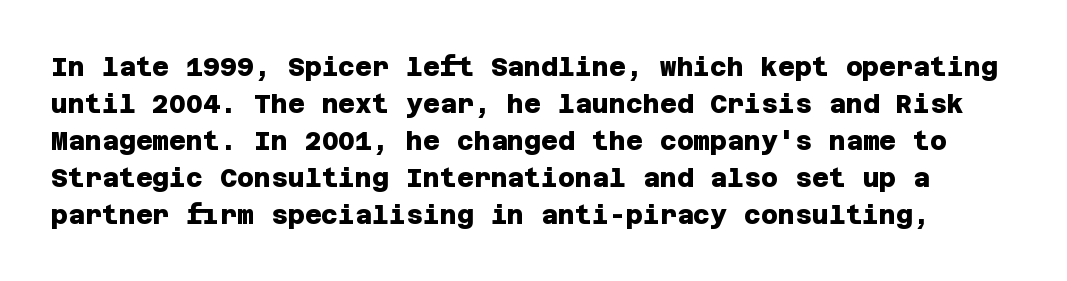
Q: Is the text bold? A: Yes.
Q: Is the text underlined? A: No.
Q: Is the spacing between letters normal or unusually wide? A: Normal.
Q: Is the spacing between lines tight, normal or loose? A: Normal.
